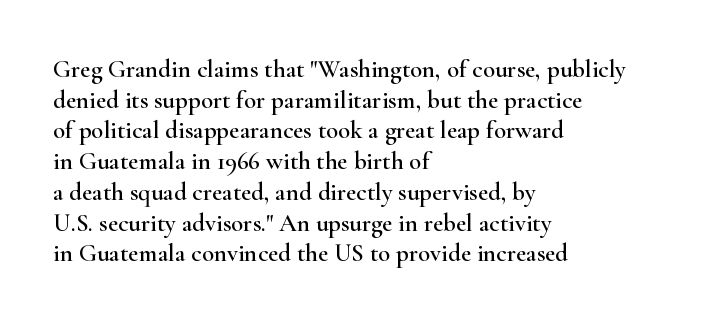
Q: Is the text italic (slanted)? A: No, it is upright.
Q: Is the text underlined? A: No.
Q: How is the paragraph aligned? A: Left-aligned.
Q: Is the spacing between letters normal or unusually wide? A: Normal.
